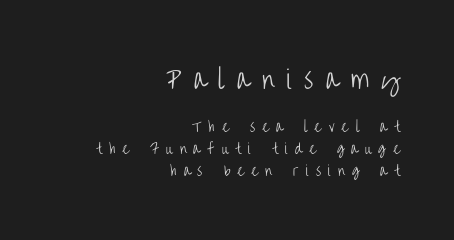
Q: Is the text bold? A: No.
Q: Is the text italic (slanted)? A: No, it is upright.
Q: Is the text underlined? A: No.
Q: How is the paragraph aligned? A: Right-aligned.
Q: Is the spacing between letters normal or unusually wide? A: Unusually wide.
Q: Is the spacing between lines tight, normal or loose? A: Normal.
Q: Which block of text is set in a larger size, the first (top) or the second (bottom)? A: The first (top) one.
